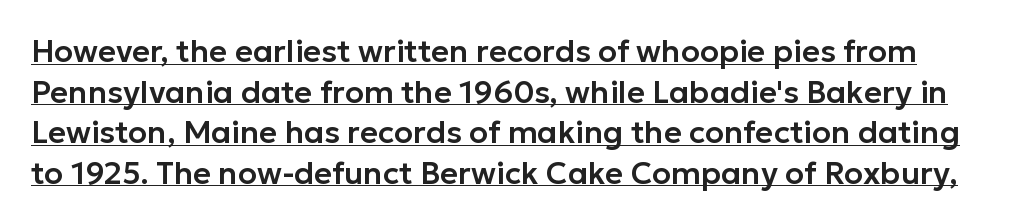
Standard letterfit; no display-style spreading of the glyphs. Ordinary non-slanted type is in use. What decoration does the sample have? An underline. How would I describe the line gaps? Plain and ordinary. Varying glyph widths throughout — classic text-font behaviour.
